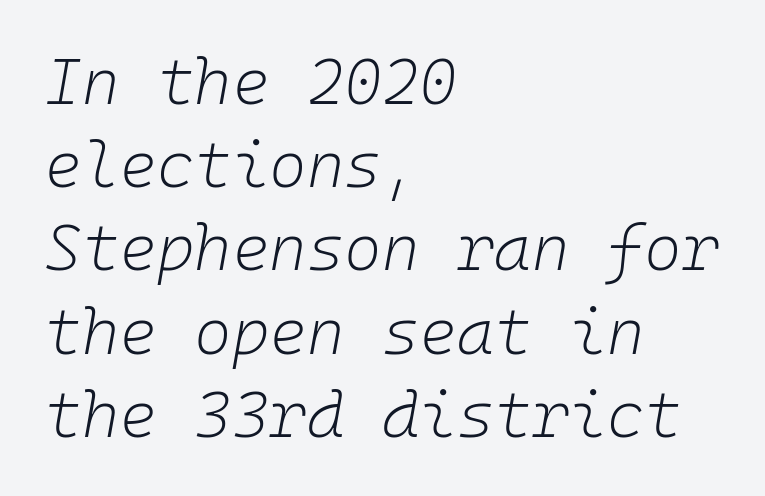
You could count columns in this text — the font is strictly monospaced. In terms of letterspacing, this is plain default setting. The space beneath each line is pristine and unruled. The rag falls on the right side of this text block. How would I describe the line gaps? Plain and ordinary. A light-to-regular cut is what we see here.
